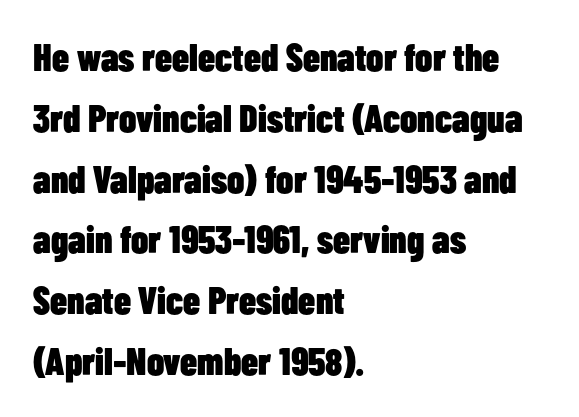
Q: Is the text bold? A: Yes.
Q: Is the text italic (slanted)? A: No, it is upright.
Q: Is the typeface a serif or a sans-serif typeface? A: Sans-serif.
Q: Is the text underlined? A: No.
Q: How is the paragraph aligned? A: Left-aligned.
Q: Is the spacing between letters normal or unusually wide? A: Normal.
Q: Is the spacing between lines tight, normal or loose? A: Normal.
Q: Width (condensed, normal, or wide)? A: Condensed.
Q: Stroke contrast? A: Low.
Q: x-height? A: Medium.
Q: Monospaced? A: No.
